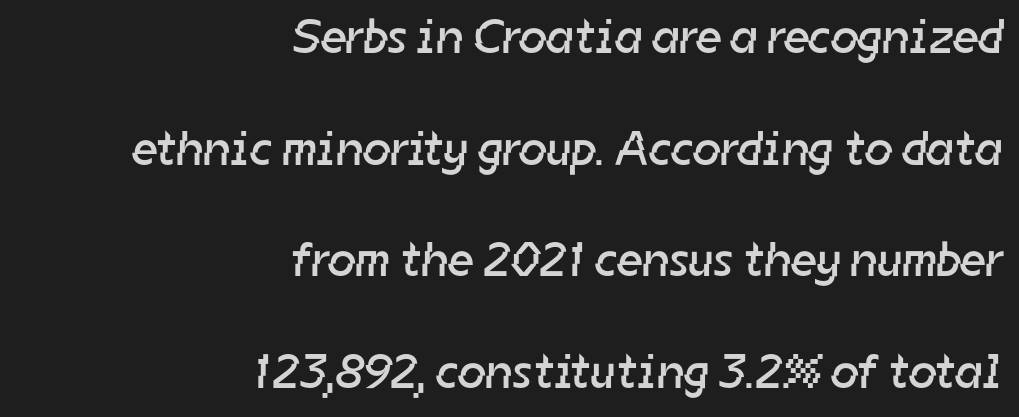
Q: Is the text bold? A: No.
Q: Is the typeface a serif or a sans-serif typeface? A: Sans-serif.
Q: Is the text underlined? A: No.
Q: How is the paragraph aligned? A: Right-aligned.
Q: Is the spacing between letters normal or unusually wide? A: Normal.
Q: Is the spacing between lines tight, normal or loose? A: Loose.
Q: Width (condensed, normal, or wide)? A: Normal.
Q: Stroke contrast? A: Low.
Q: x-height? A: Medium.
Q: Monospaced? A: No.
